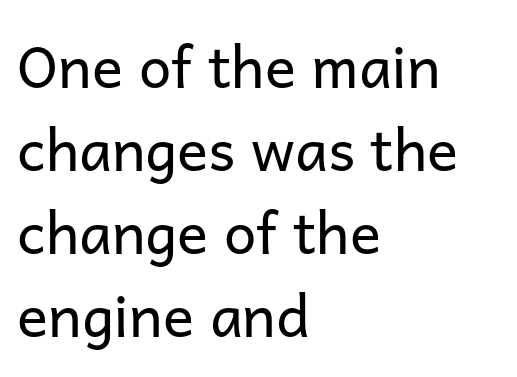
{"serif": "no", "italic": "no", "bold": "no", "weight": "regular", "width": "normal", "stroke_contrast": "low", "x_height": "medium", "monospaced": "no", "underline": "no", "align": "left", "line_spacing": "normal", "line_spacing_ratio": 1.43, "letter_spacing": "normal", "letter_spacing_em": 0.0, "glyph_px": 58}
